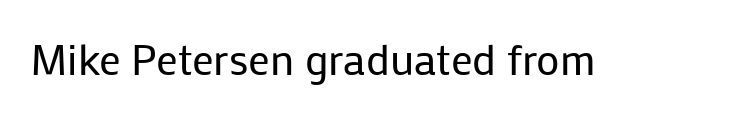
The image shows 43 px regular-weight sans-serif type, upright; set normal letter spacing, not underlined; low stroke contrast and a medium x-height.
